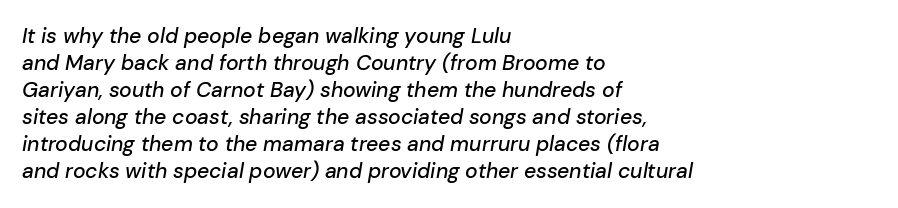
Q: Is the text italic (slanted)? A: Yes, it leans right by about 10 degrees.
Q: Is the text underlined? A: No.
Q: How is the paragraph aligned? A: Left-aligned.
Q: Is the spacing between letters normal or unusually wide? A: Normal.
Q: Is the spacing between lines tight, normal or loose? A: Normal.
